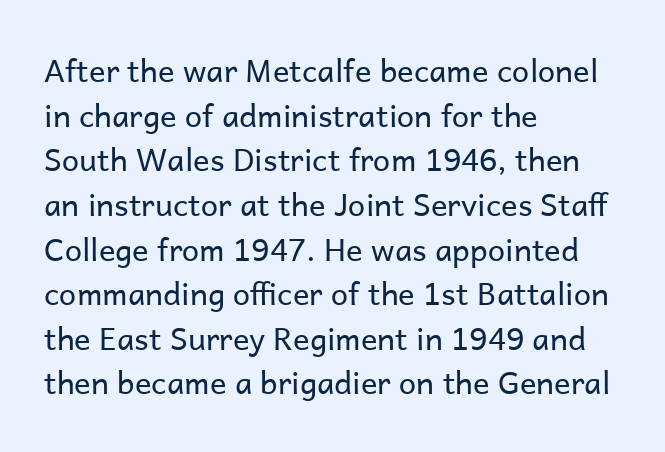
The image shows 31 px regular-weight sans-serif type, upright; set left-aligned, normal line spacing (1.44x), normal letter spacing, not underlined; low stroke contrast and a medium x-height.
